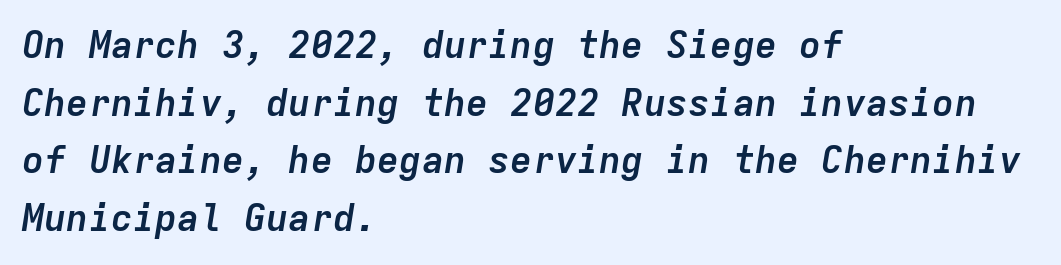
{"italic": "yes", "lean": "right", "slant_degrees": 9, "bold": "yes", "weight": "semibold", "width": "normal", "stroke_contrast": "low", "x_height": "medium", "monospaced": "yes", "underline": "no", "align": "left", "line_spacing": "normal", "line_spacing_ratio": 1.56, "letter_spacing": "normal", "letter_spacing_em": 0.0, "glyph_px": 37}
